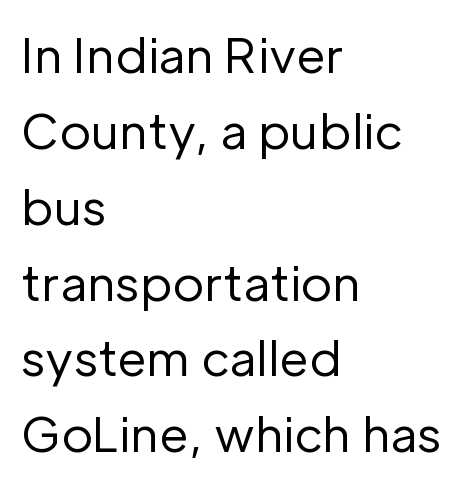
The specimen reads as upright at a glance. Is the stroke heavy? The answer is a plain regular-or-lighter. Any mark beneath the type? The region is blank. Interline gaps are of average width in this sample.
